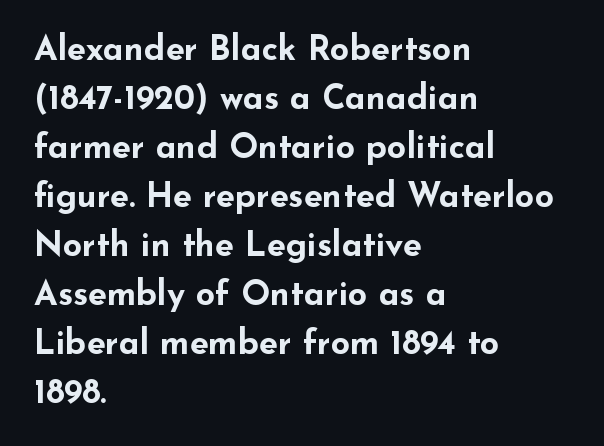
Q: Is the text bold? A: Yes.
Q: Is the text italic (slanted)? A: No, it is upright.
Q: Is the typeface a serif or a sans-serif typeface? A: Sans-serif.
Q: Is the text underlined? A: No.
Q: How is the paragraph aligned? A: Left-aligned.
Q: Is the spacing between letters normal or unusually wide? A: Normal.
Q: Is the spacing between lines tight, normal or loose? A: Normal.
Q: Width (condensed, normal, or wide)? A: Wide.
Q: Stroke contrast? A: Low.
Q: x-height? A: Small.
Q: Monospaced? A: No.
